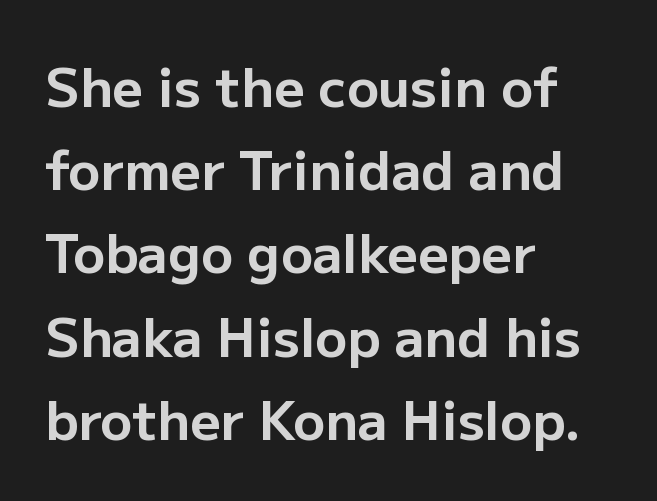
{"serif": "no", "italic": "no", "bold": "yes", "weight": "bold", "width": "normal", "stroke_contrast": "low", "x_height": "medium", "monospaced": "no", "underline": "no", "align": "left", "line_spacing": "normal", "line_spacing_ratio": 1.57, "letter_spacing": "normal", "letter_spacing_em": 0.0, "glyph_px": 53}
